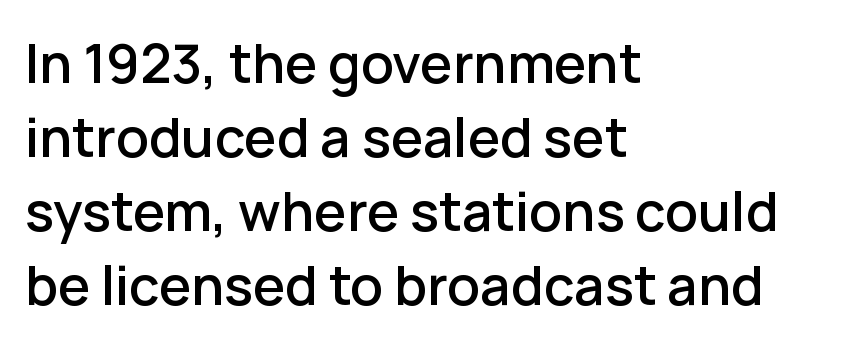
The image shows 54 px sans-serif type, upright; set left-aligned, normal line spacing (1.37x), normal letter spacing, not underlined; low stroke contrast and a medium x-height.
